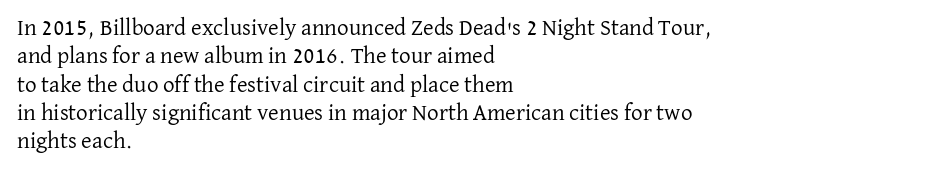
{"italic": "no", "bold": "no", "underline": "no", "align": "left", "line_spacing_ratio": 1.23, "letter_spacing": "normal", "letter_spacing_em": 0.0, "glyph_px": 23}
